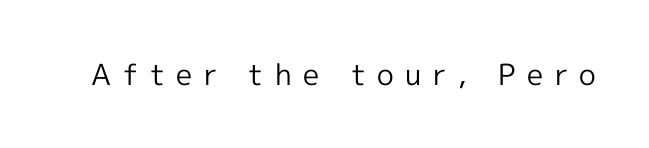
Q: Is the text bold? A: No.
Q: Is the text italic (slanted)? A: No, it is upright.
Q: Is the typeface a serif or a sans-serif typeface? A: Sans-serif.
Q: Is the text underlined? A: No.
Q: Is the spacing between letters normal or unusually wide? A: Unusually wide.
Q: Width (condensed, normal, or wide)? A: Normal.
Q: x-height? A: Medium.
Q: Monospaced? A: No.
